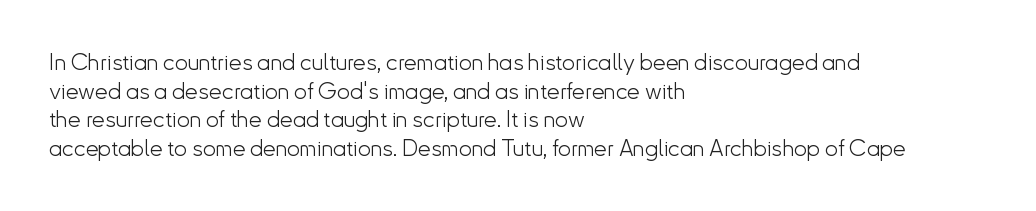
The image shows 23 px text type, upright; set left-aligned, line spacing 1.24x, normal letter spacing, not underlined.
